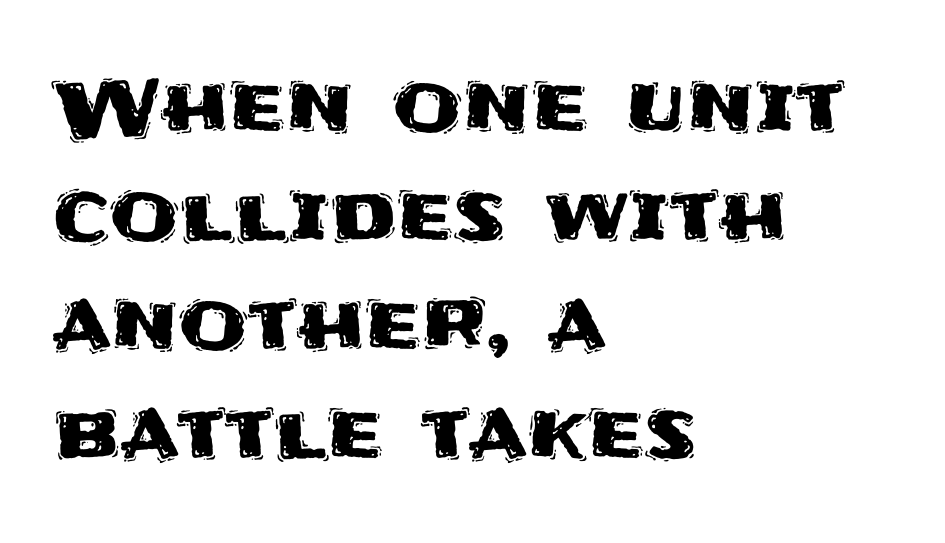
Q: Is the text italic (slanted)? A: No, it is upright.
Q: Is the typeface a serif or a sans-serif typeface? A: Sans-serif.
Q: Is the text underlined? A: No.
Q: How is the paragraph aligned? A: Left-aligned.
Q: Is the spacing between letters normal or unusually wide? A: Normal.
Q: Is the spacing between lines tight, normal or loose? A: Normal.
Q: Width (condensed, normal, or wide)? A: Normal.
Q: Stroke contrast? A: Medium.
Q: x-height? A: Large.
Q: Monospaced? A: No.
